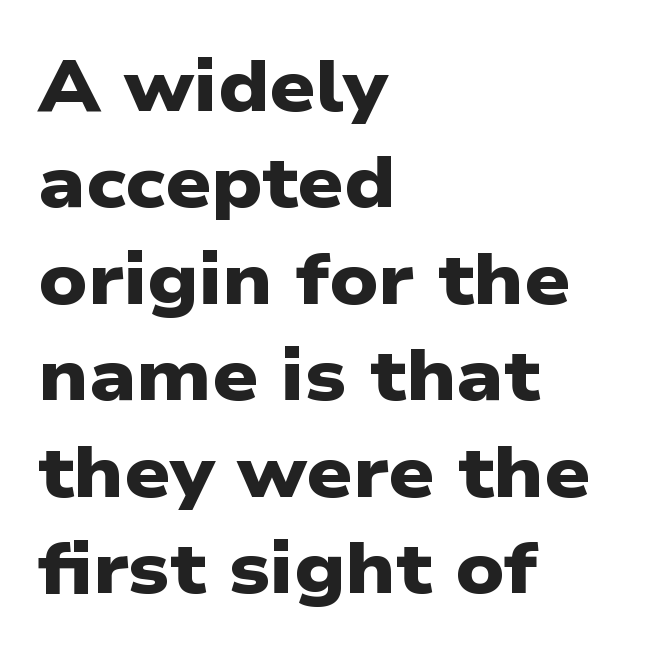
In CSS terms this would be text-align: left. Notice how thick the strokes are: this is what a full bold looks like. A sans-serif font was chosen for this passage. How would I describe the line gaps? Plain and ordinary.
